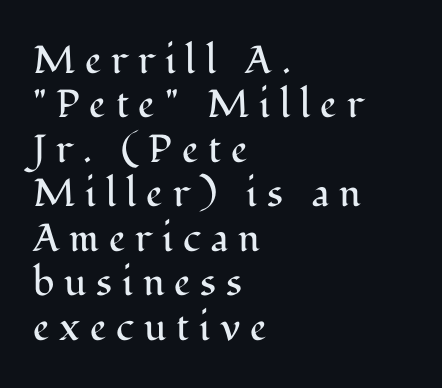
The specimen reads as upright at a glance. Bold? No — there's no thickening of the strokes. Vertically, the passage feels compressed, each row crowding the next. A typesetter would call this heavily tracked-out type.
